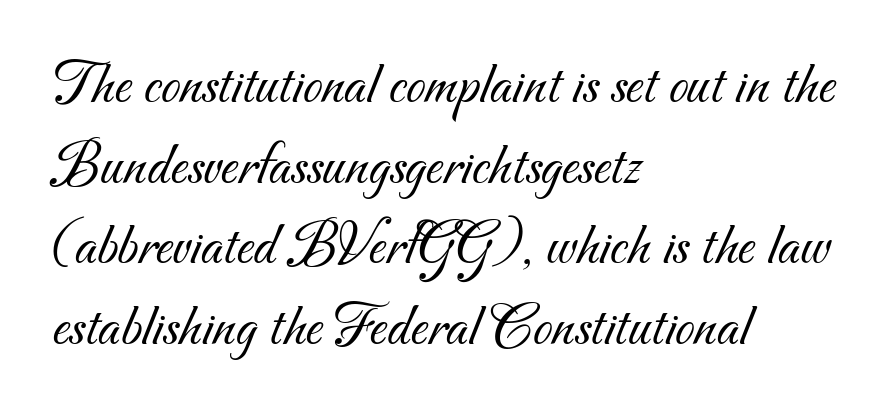
{"serif": "no", "bold": "no", "weight": "light", "width": "normal", "stroke_contrast": "medium", "x_height": "small", "monospaced": "no", "underline": "no", "align": "left", "line_spacing": "normal", "line_spacing_ratio": 1.3, "letter_spacing": "normal", "letter_spacing_em": 0.0, "glyph_px": 62}
